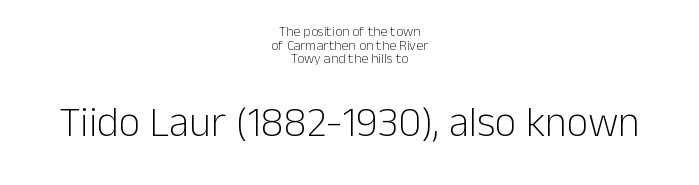
Leading is clearly below the norm, producing a dense column. Do the characters align in a grid? No, the font is proportional. The letters sit at their default tracking, neither squeezed nor spread. Notice how the stems are strictly vertical — no italics here. Does the copy run flush right? No — it is centered line by line. A typesetter would label this face a sans.
